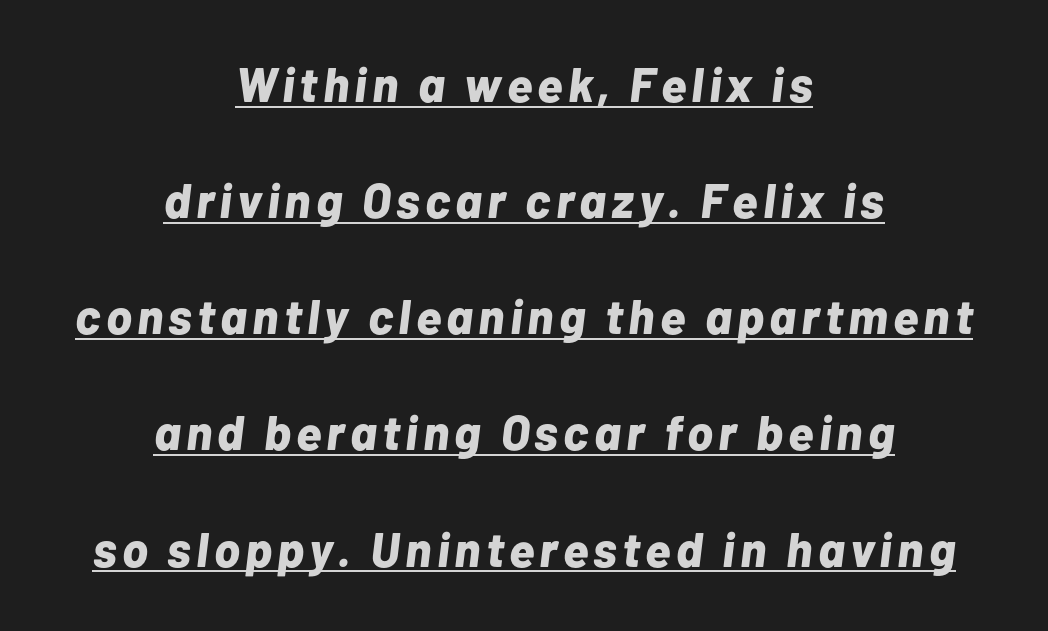
The image shows 48 px bold type, italic (leaning right); set centered, loose line spacing (2.42x), underlined; low stroke contrast and a medium x-height.
